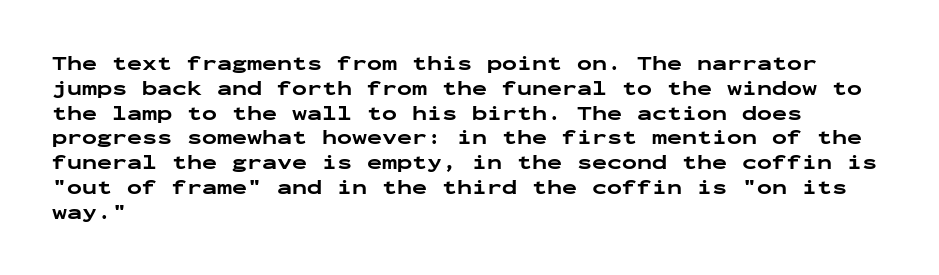
Q: Is the text bold? A: Yes.
Q: Is the text italic (slanted)? A: No, it is upright.
Q: Is the text underlined? A: No.
Q: How is the paragraph aligned? A: Left-aligned.
Q: Is the spacing between letters normal or unusually wide? A: Normal.
